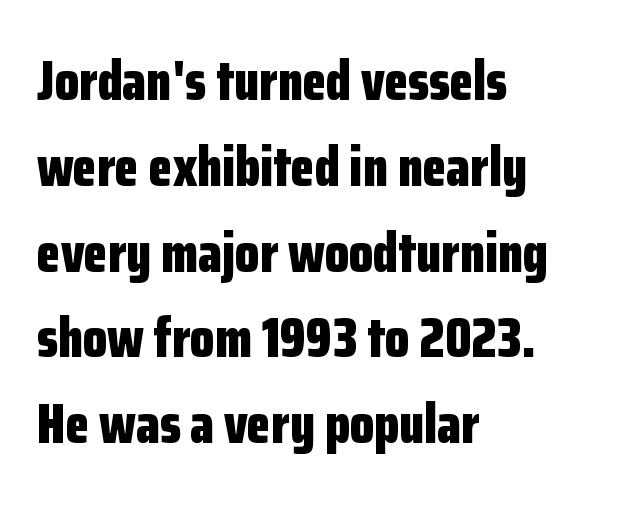
Bold? Absolutely — the strokes are thick and heavy. I'd call this a sans setting — the letters go barefoot. The glyphs are unaccompanied by any horizontal stroke below them. Tall strokes in this sample are plumb rather than angled.
